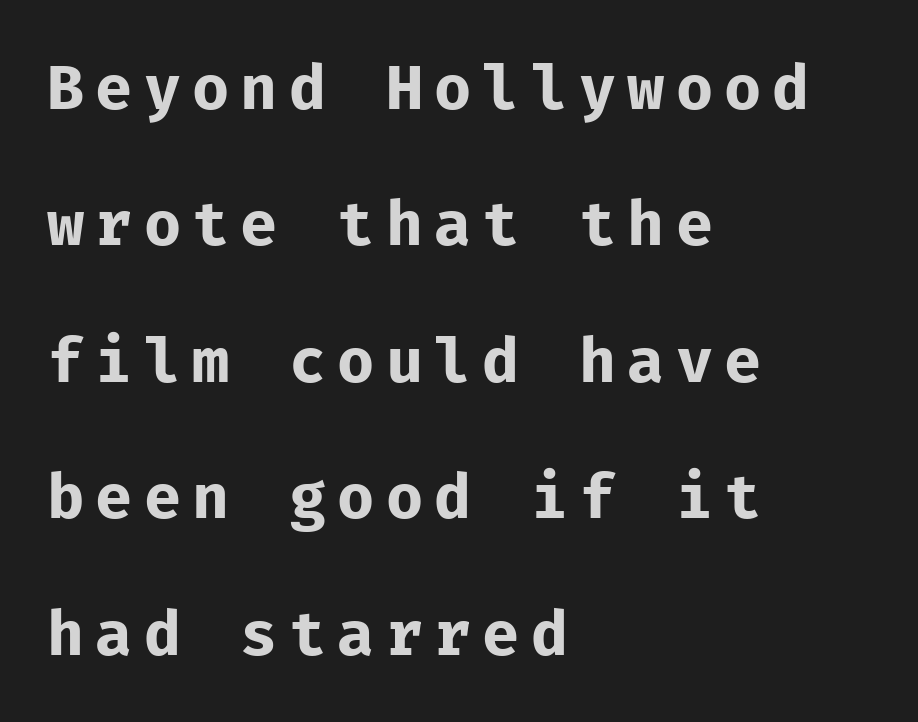
{"serif": "no", "italic": "no", "bold": "no", "weight": "regular", "width": "normal", "stroke_contrast": "low", "x_height": "medium", "monospaced": "yes", "underline": "no", "align": "left", "line_spacing": "loose", "line_spacing_ratio": 2.2, "glyph_px": 62}
